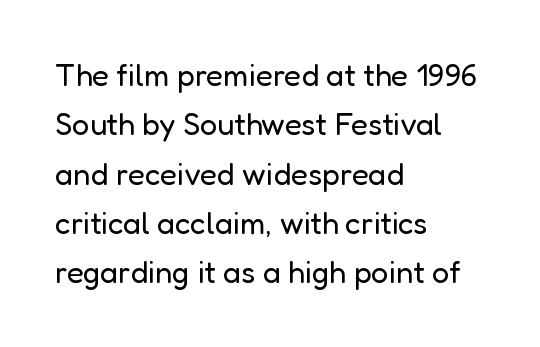
Vertically, the passage feels balanced, rows spaced as you'd expect. The area under the type is left untouched. Weight: in the light-to-regular range. This sample uses a sans-serif face. The passage shown is typed in a proportional face where columns would drift.
